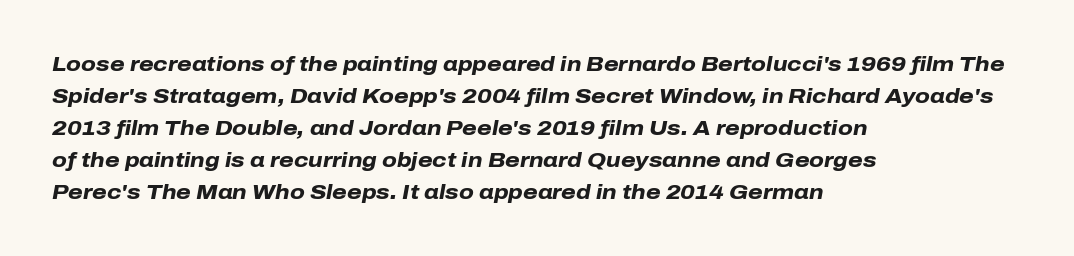
The image shows 21 px bold type, italic (leaning right); set left-aligned, normal line spacing (1.52x), normal letter spacing, not underlined.
